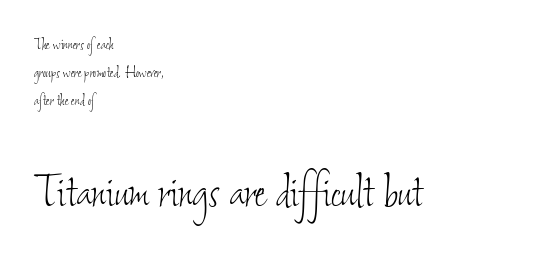
{"bold": "no", "weight": "thin", "width": "condensed", "stroke_contrast": "low", "x_height": "small", "monospaced": "no", "underline": "no", "align": "left", "line_spacing": "normal", "line_spacing_ratio": 1.55, "letter_spacing": "normal", "letter_spacing_em": 0.0, "larger_block": "second", "size_ratio": 3.0, "glyph_px": 54}
